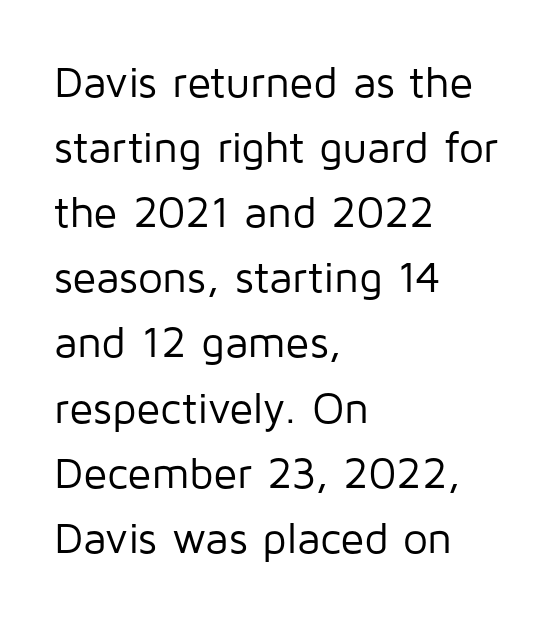
Q: Is the text bold? A: No.
Q: Is the text italic (slanted)? A: No, it is upright.
Q: Is the typeface a serif or a sans-serif typeface? A: Sans-serif.
Q: Is the text underlined? A: No.
Q: How is the paragraph aligned? A: Left-aligned.
Q: Is the spacing between letters normal or unusually wide? A: Normal.
Q: Is the spacing between lines tight, normal or loose? A: Normal.
Q: Width (condensed, normal, or wide)? A: Normal.
Q: Stroke contrast? A: Low.
Q: x-height? A: Medium.
Q: Monospaced? A: No.
